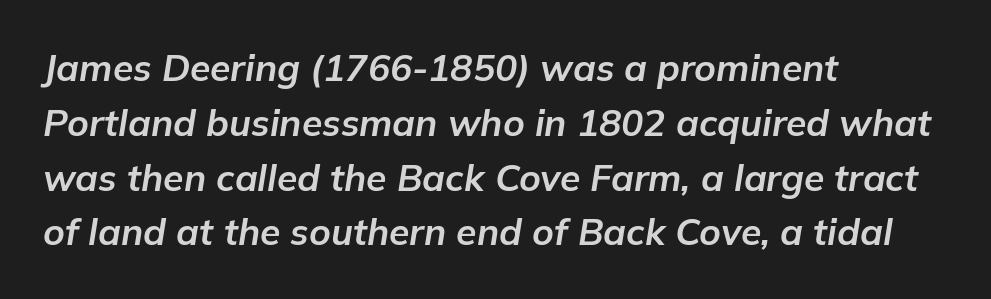
Look at the tracking — it's just the regular setting, nothing added. Layout note: lines flush left. Slant detected: the letters are inclined. Emphasis by weight is at full strength: bold. Students, observe: this is what conventionally led text looks like. You could not count columns in this text — the font is proportionally spaced.
